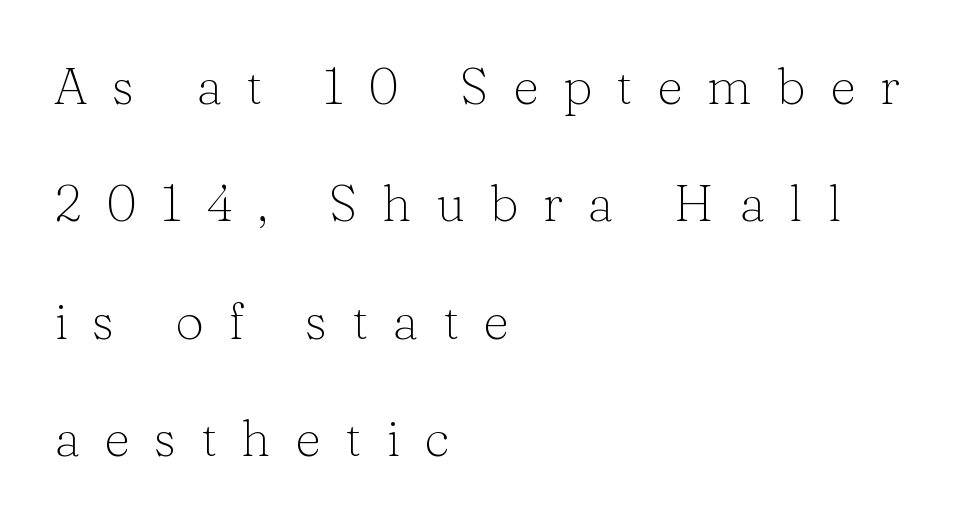
Q: Is the text bold? A: No.
Q: Is the text italic (slanted)? A: No, it is upright.
Q: Is the typeface a serif or a sans-serif typeface? A: Serif.
Q: Is the text underlined? A: No.
Q: How is the paragraph aligned? A: Left-aligned.
Q: Is the spacing between letters normal or unusually wide? A: Unusually wide.
Q: Is the spacing between lines tight, normal or loose? A: Loose.
Q: Width (condensed, normal, or wide)? A: Normal.
Q: Stroke contrast? A: Low.
Q: x-height? A: Medium.
Q: Monospaced? A: No.
